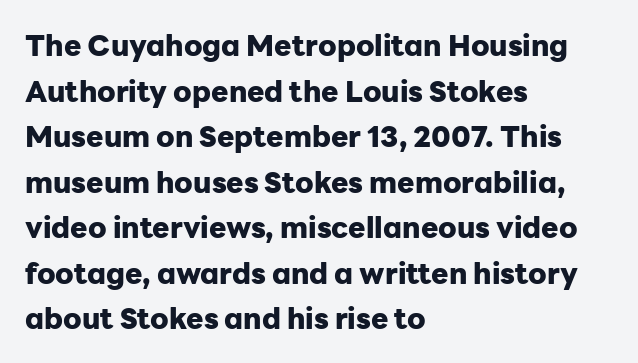
The rows are spaced the way most documents space them. The paragraph shown leans on its left margin. The line texture is even and compact thanks to regular tracking. In terms of weight, the rendering is a true, heavy bold. The space directly below the letters is spotless.
